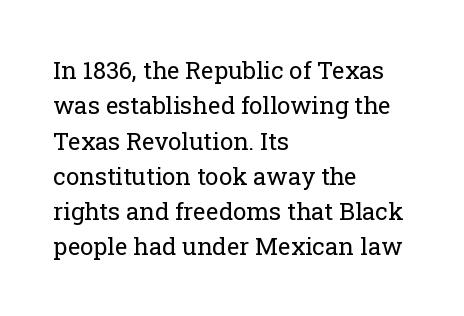
{"italic": "no", "bold": "no", "underline": "no", "align": "left", "line_spacing": "normal", "line_spacing_ratio": 1.47, "letter_spacing": "normal", "letter_spacing_em": 0.0, "glyph_px": 24}
